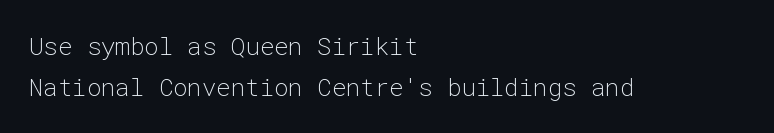
Q: Is the text bold? A: No.
Q: Is the text italic (slanted)? A: No, it is upright.
Q: Is the text underlined? A: No.
Q: How is the paragraph aligned? A: Left-aligned.
Q: Is the spacing between letters normal or unusually wide? A: Normal.
